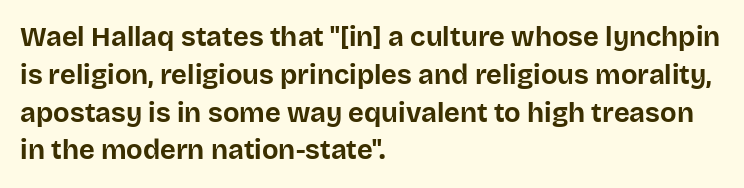
Q: Is the text bold? A: Yes.
Q: Is the text italic (slanted)? A: No, it is upright.
Q: Is the text underlined? A: No.
Q: How is the paragraph aligned? A: Left-aligned.
Q: Is the spacing between letters normal or unusually wide? A: Normal.
Q: Is the spacing between lines tight, normal or loose? A: Normal.
